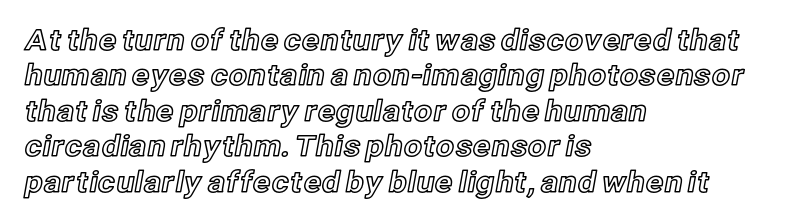
The image shows 29 px text type; set left-aligned, line spacing 1.22x, normal letter spacing, not underlined; a medium x-height.
